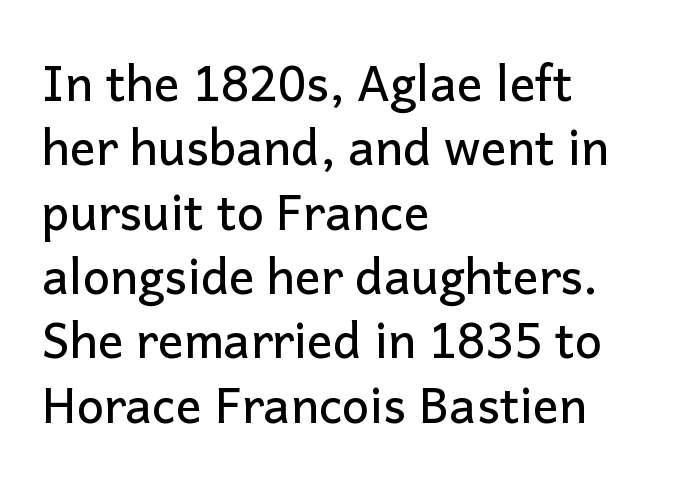
Q: Is the text italic (slanted)? A: No, it is upright.
Q: Is the typeface a serif or a sans-serif typeface? A: Sans-serif.
Q: Is the text underlined? A: No.
Q: How is the paragraph aligned? A: Left-aligned.
Q: Is the spacing between letters normal or unusually wide? A: Normal.
Q: Is the spacing between lines tight, normal or loose? A: Normal.
Q: Width (condensed, normal, or wide)? A: Normal.
Q: Stroke contrast? A: Low.
Q: x-height? A: Medium.
Q: Monospaced? A: No.
